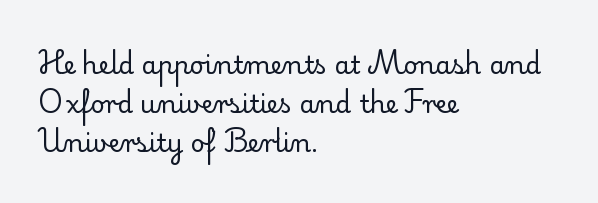
{"italic": "no", "bold": "no", "underline": "no", "align": "left", "line_spacing": "normal", "line_spacing_ratio": 1.56, "letter_spacing": "normal", "letter_spacing_em": 0.0, "glyph_px": 25}
